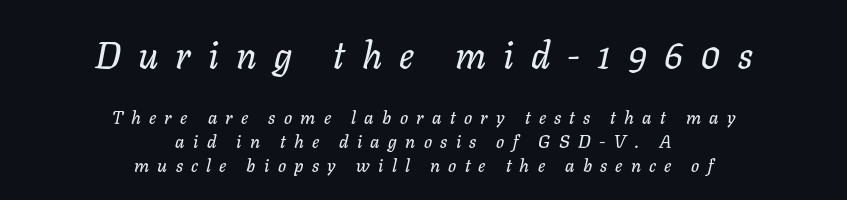
The image shows 37 px text type, italic (leaning right); set centered, normal line spacing (1.33x), unusually wide letter spacing (+0.46 em), not underlined; the first (top) block is 2.06x larger; low stroke contrast and a medium x-height.
